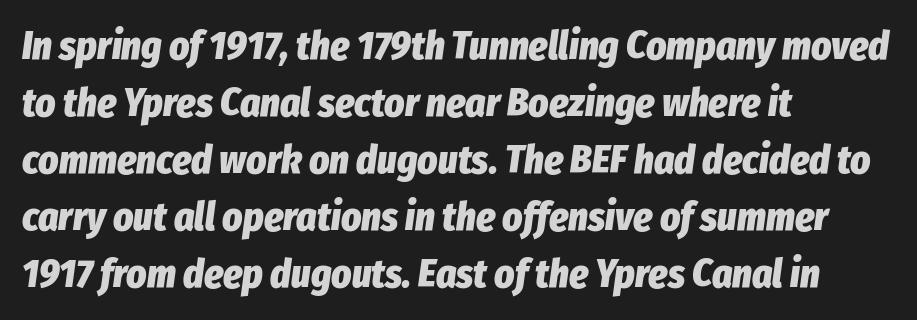
Q: Is the text bold? A: Yes.
Q: Is the text italic (slanted)? A: Yes, it leans right by about 8 degrees.
Q: Is the text underlined? A: No.
Q: How is the paragraph aligned? A: Left-aligned.
Q: Is the spacing between letters normal or unusually wide? A: Normal.
Q: Is the spacing between lines tight, normal or loose? A: Normal.
Q: Width (condensed, normal, or wide)? A: Condensed.
Q: Stroke contrast? A: Low.
Q: x-height? A: Medium.
Q: Monospaced? A: No.
